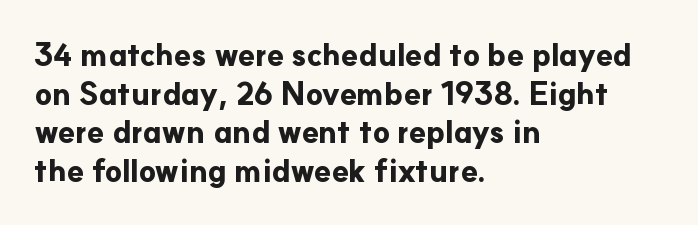
{"serif": "no", "italic": "no", "bold": "yes", "weight": "bold", "width": "normal", "stroke_contrast": "low", "x_height": "small", "monospaced": "no", "underline": "no", "align": "left", "line_spacing": "normal", "line_spacing_ratio": 1.25, "letter_spacing": "normal", "letter_spacing_em": 0.0, "glyph_px": 31}
